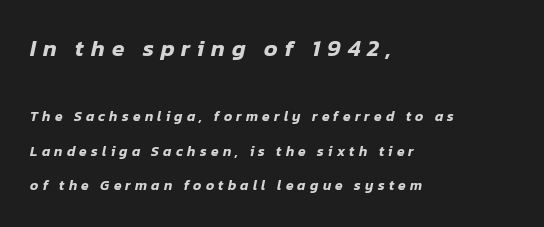
The line texture is sparse and dotted thanks to wide tracking. Plain, unruled lines of type. The earlier block is typeset at a bigger size than the later block. Leading is clearly above the norm, producing a sparse column. The letters are slanted; this is an italic face. Reading down the block, your eye returns to a fixed left position each line.
